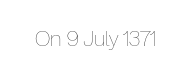
{"italic": "no", "bold": "no", "underline": "no", "letter_spacing": "normal", "letter_spacing_em": 0.0, "glyph_px": 21}
